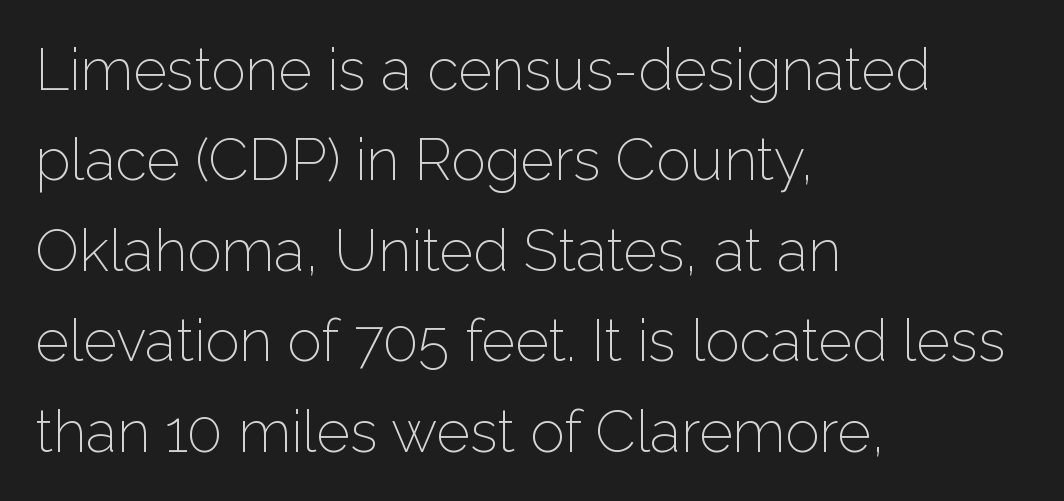
Decoration check: the copy has no underline. Compared with a centered layout, this one pins lines to the left instead. In terms of leading, this rendering sits right in the middle. Notice how the stems are strictly vertical — no italics here.
